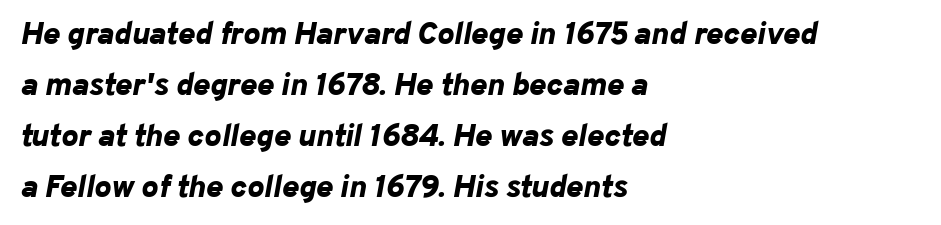
The image shows 32 px bold type, italic (leaning right); set left-aligned, normal line spacing (1.59x), normal letter spacing, not underlined; low stroke contrast and a medium x-height.
